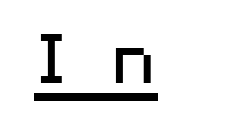
{"serif": "no", "italic": "no", "bold": "no", "weight": "regular", "width": "wide", "stroke_contrast": "medium", "x_height": "medium", "monospaced": "no", "underline": "yes", "letter_spacing": "wide", "letter_spacing_em": 0.5, "glyph_px": 80}
